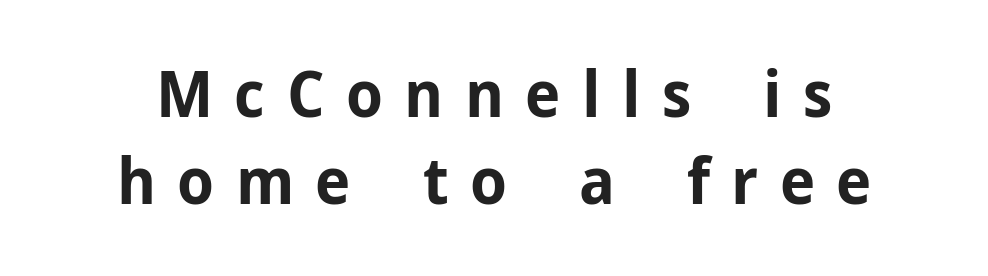
The lettering holds an erect, upright posture throughout. Character widths vary here, with narrow letters taking less room than wide ones. Vertically, the passage feels balanced, rows spaced as you'd expect. Unlike a traditional serif, this face leaves its strokes unadorned. How are the letters spaced? Widely, with obvious added tracking. The string is rendered with underlining switched off.
